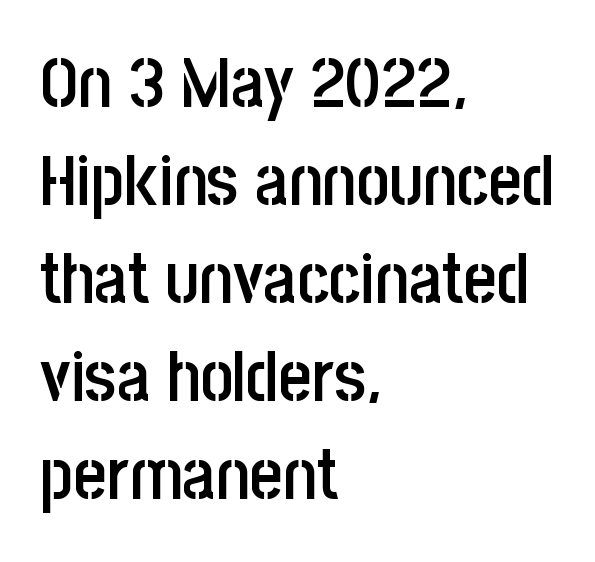
Q: Is the text bold? A: Semi-bold.
Q: Is the text italic (slanted)? A: No, it is upright.
Q: Is the typeface a serif or a sans-serif typeface? A: Sans-serif.
Q: Is the text underlined? A: No.
Q: How is the paragraph aligned? A: Left-aligned.
Q: Is the spacing between letters normal or unusually wide? A: Normal.
Q: Is the spacing between lines tight, normal or loose? A: Normal.
Q: Width (condensed, normal, or wide)? A: Condensed.
Q: Stroke contrast? A: Low.
Q: x-height? A: Large.
Q: Monospaced? A: No.
